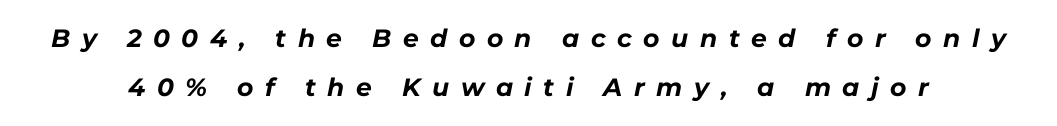
The image shows 25 px bold type, italic (leaning right); set loose line spacing (1.98x), unusually wide letter spacing (+0.46 em), not underlined.
